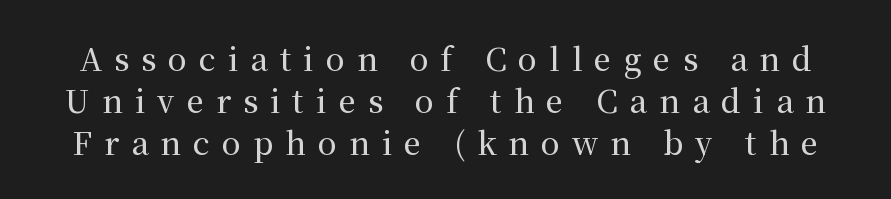
The image shows 31 px serif type, upright; set normal line spacing (1.35x), unusually wide letter spacing (+0.39 em), not underlined; medium stroke contrast and a medium x-height.
